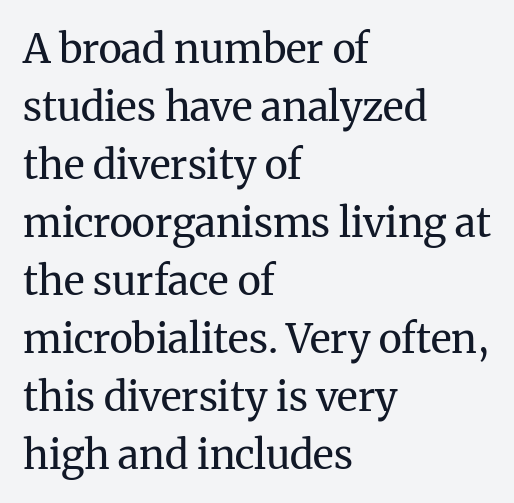
The image shows 40 px regular-weight serif type, upright; set left-aligned, normal line spacing (1.45x), normal letter spacing, not underlined; medium stroke contrast and a medium x-height.
